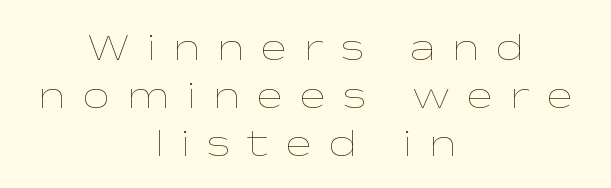
The image shows 39 px thin, wide type, upright; set centered, line spacing 1.23x, unusually wide letter spacing (+0.44 em), not underlined; low stroke contrast and a medium x-height.
